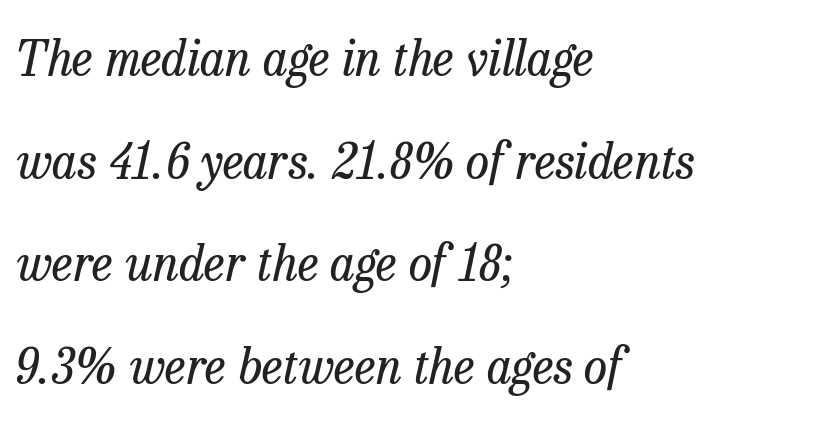
The image shows 48 px regular-weight serif type, italic (leaning right); set left-aligned, loose line spacing (2.14x), normal letter spacing, not underlined; low stroke contrast and a medium x-height.
